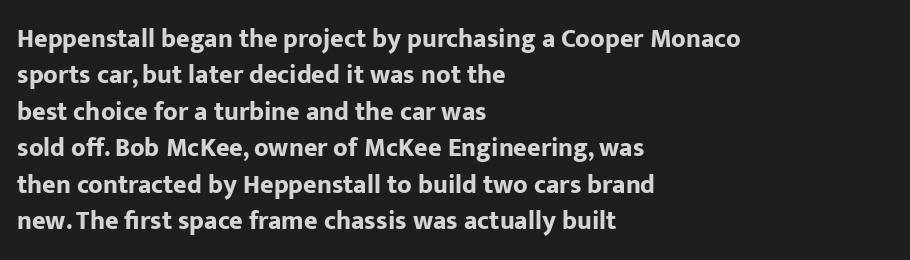
{"italic": "no", "bold": "yes", "underline": "no", "align": "left", "line_spacing": "normal", "line_spacing_ratio": 1.4, "letter_spacing": "normal", "letter_spacing_em": 0.0, "glyph_px": 26}
